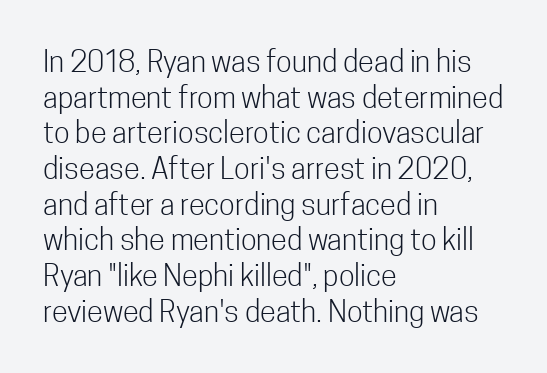
Q: Is the text bold? A: No.
Q: Is the text italic (slanted)? A: No, it is upright.
Q: Is the typeface a serif or a sans-serif typeface? A: Sans-serif.
Q: Is the text underlined? A: No.
Q: How is the paragraph aligned? A: Left-aligned.
Q: Is the spacing between letters normal or unusually wide? A: Normal.
Q: Width (condensed, normal, or wide)? A: Condensed.
Q: Stroke contrast? A: Low.
Q: x-height? A: Medium.
Q: Monospaced? A: No.
